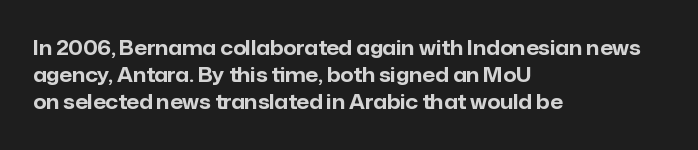
Vertical strokes here are truly vertical. Line spacing here is normal. The rendering anchors every line to the left-hand side. Short note: letters normally spaced. Has an underline been added? It has not. The sample has been set heavy, in full bold.
